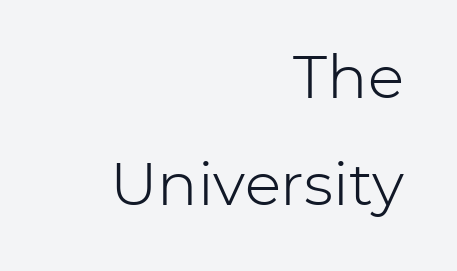
Q: Is the text bold? A: No.
Q: Is the text italic (slanted)? A: No, it is upright.
Q: Is the typeface a serif or a sans-serif typeface? A: Sans-serif.
Q: Is the text underlined? A: No.
Q: How is the paragraph aligned? A: Right-aligned.
Q: Is the spacing between letters normal or unusually wide? A: Normal.
Q: Width (condensed, normal, or wide)? A: Normal.
Q: Stroke contrast? A: Low.
Q: x-height? A: Medium.
Q: Monospaced? A: No.
